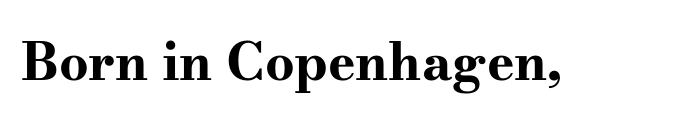
Q: Is the text bold? A: Yes.
Q: Is the text italic (slanted)? A: No, it is upright.
Q: Is the typeface a serif or a sans-serif typeface? A: Serif.
Q: Is the text underlined? A: No.
Q: Is the spacing between letters normal or unusually wide? A: Normal.
Q: Width (condensed, normal, or wide)? A: Wide.
Q: Stroke contrast? A: High.
Q: x-height? A: Small.
Q: Monospaced? A: No.
